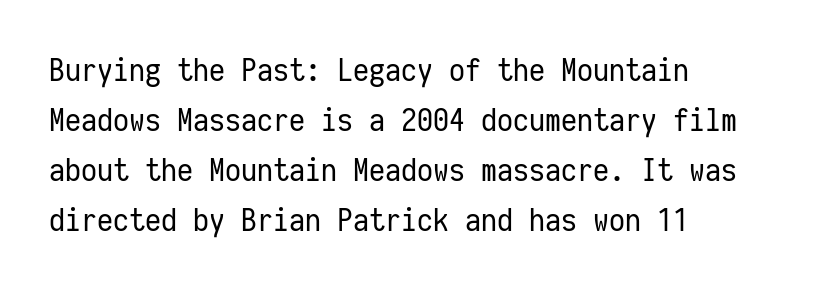
The typesetting does not lean heavy: it is not bold. Do the characters align in a grid? Yes, the font is monospaced. Compared with a centered layout, this one pins lines to the left instead. Each new line begins a customary step beneath the previous one. Quick note: not italic, upright.
